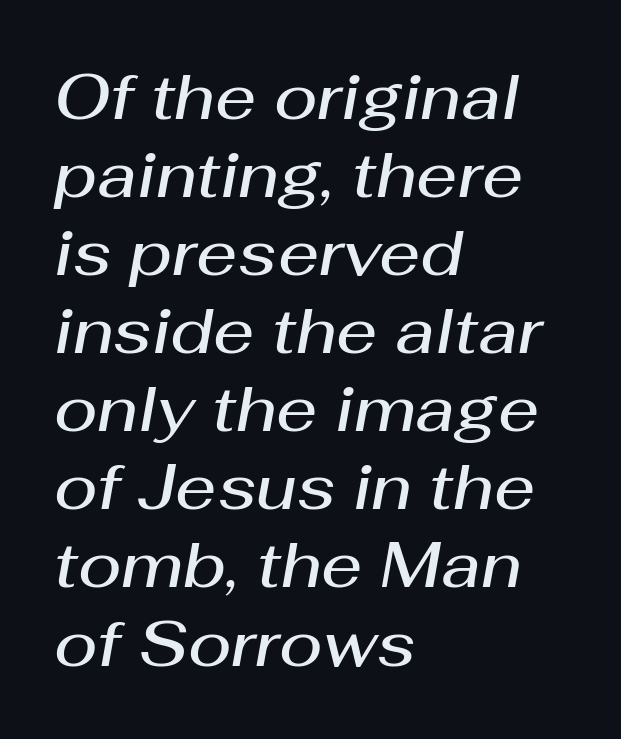
The image shows 64 px semibold type, italic (leaning right); set left-aligned, line spacing 1.22x, normal letter spacing, not underlined; medium stroke contrast and a medium x-height.
